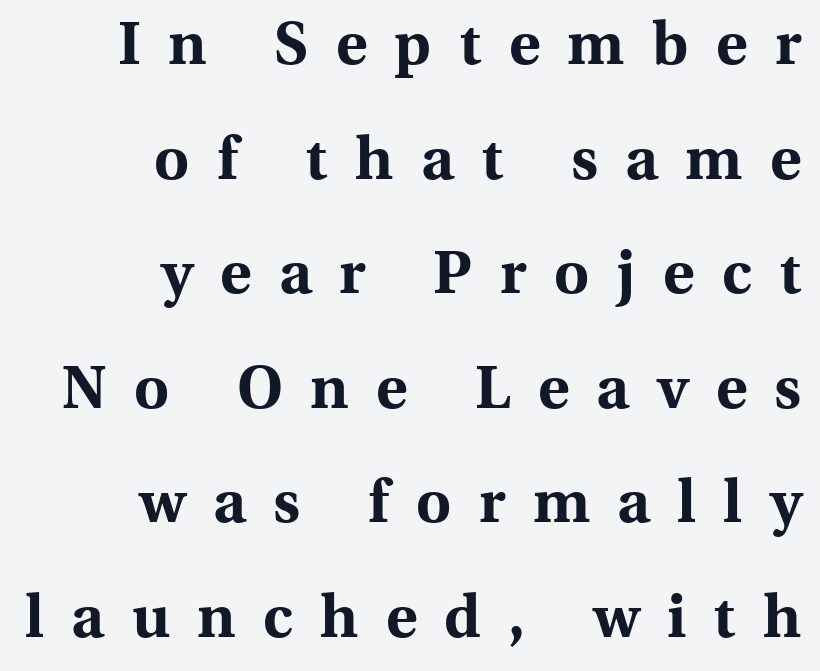
A serif font was chosen for this passage. Visually the block forms a straight wall on the right and a jagged coastline on the left. Heft: maximum for text — a bold. The area under the type is left untouched. The face used here is proportionally spaced, like ordinary book or web type. Loose tracking; the words dissolve into strings of separated letters.
